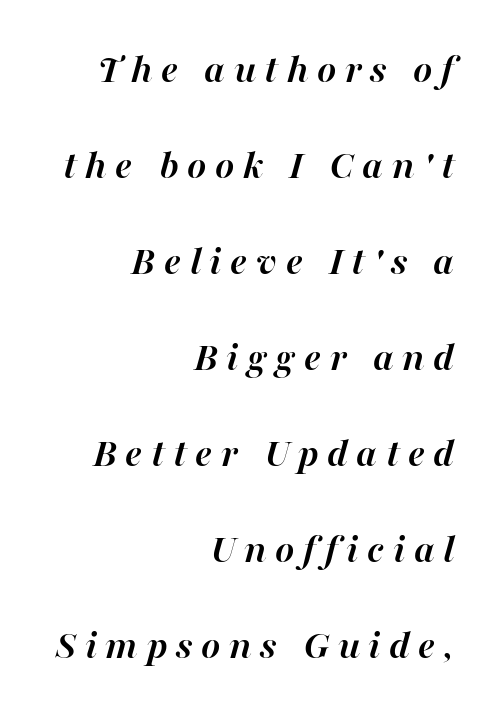
{"italic": "yes", "lean": "right", "slant_degrees": 16, "bold": "yes", "weight": "semibold", "width": "normal", "stroke_contrast": "high", "x_height": "medium", "monospaced": "no", "underline": "no", "align": "right", "line_spacing": "loose", "line_spacing_ratio": 2.34, "letter_spacing": "wide", "letter_spacing_em": 0.21, "glyph_px": 41}
